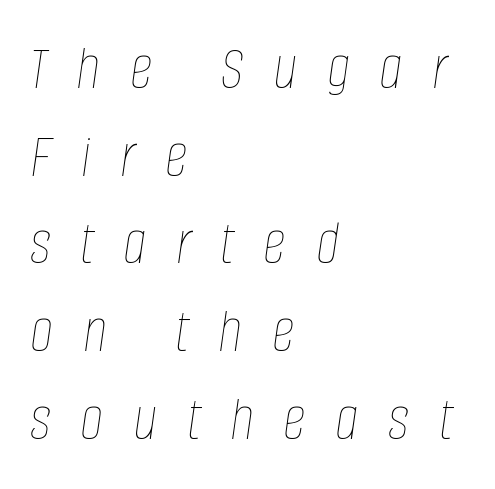
{"italic": "yes", "lean": "right", "slant_degrees": 8, "bold": "no", "weight": "thin", "width": "condensed", "stroke_contrast": "low", "x_height": "large", "monospaced": "no", "underline": "no", "align": "left", "line_spacing": "normal", "line_spacing_ratio": 1.37, "letter_spacing": "wide", "letter_spacing_em": 0.46, "glyph_px": 64}
